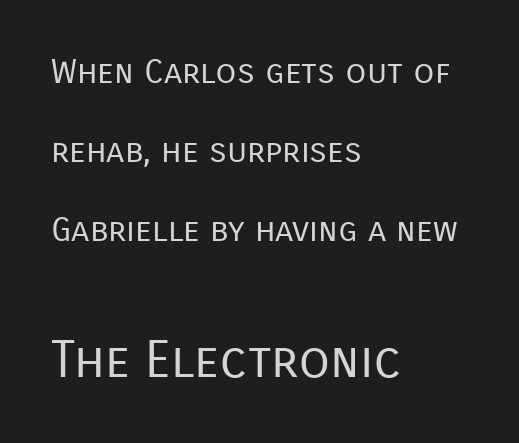
{"serif": "no", "italic": "no", "bold": "no", "weight": "regular", "width": "normal", "stroke_contrast": "low", "x_height": "medium", "monospaced": "no", "underline": "no", "align": "left", "line_spacing": "loose", "line_spacing_ratio": 2.33, "letter_spacing": "normal", "letter_spacing_em": 0.0, "larger_block": "second", "size_ratio": 1.5, "glyph_px": 51}
